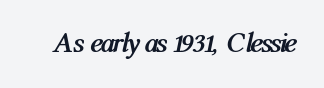
Q: Is the text bold? A: Yes.
Q: Is the text italic (slanted)? A: Yes, it leans right by about 12 degrees.
Q: Is the text underlined? A: No.
Q: Is the spacing between letters normal or unusually wide? A: Normal.
Q: Width (condensed, normal, or wide)? A: Condensed.
Q: Stroke contrast? A: Medium.
Q: x-height? A: Medium.
Q: Monospaced? A: No.
